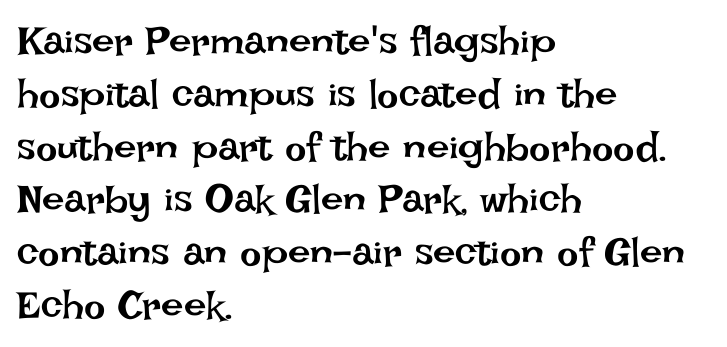
Q: Is the text bold? A: No.
Q: Is the text italic (slanted)? A: No, it is upright.
Q: Is the text underlined? A: No.
Q: How is the paragraph aligned? A: Left-aligned.
Q: Is the spacing between letters normal or unusually wide? A: Normal.
Q: Is the spacing between lines tight, normal or loose? A: Normal.
Q: Width (condensed, normal, or wide)? A: Normal.
Q: Stroke contrast? A: Low.
Q: x-height? A: Large.
Q: Monospaced? A: No.
